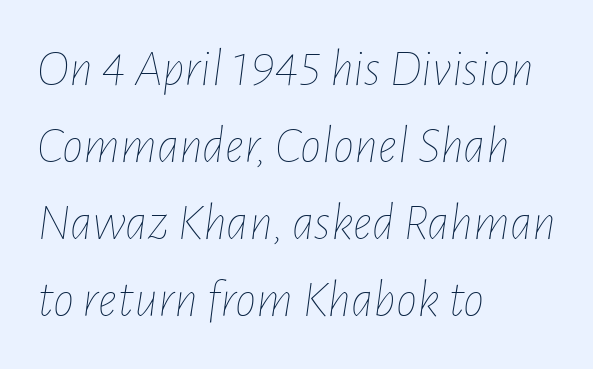
Nothing heavy about these letters — not bold at all. The lines in this sample share a left origin and differ only in where they stop. No word sits above an underline. In terms of letterspacing, this is plain default setting.
